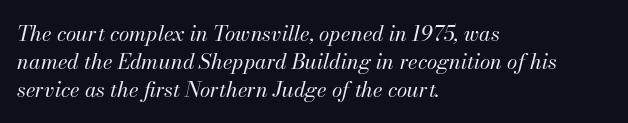
Compared with a centered layout, this one pins lines to the left instead. Designer's note — italics engaged. How would I describe the line gaps? Plain and ordinary. Nobody drew a line under any word here. Is this a heavy cut? Hardly; it is regular or lighter. These lines keep a tight, regular rhythm from letter to letter.
